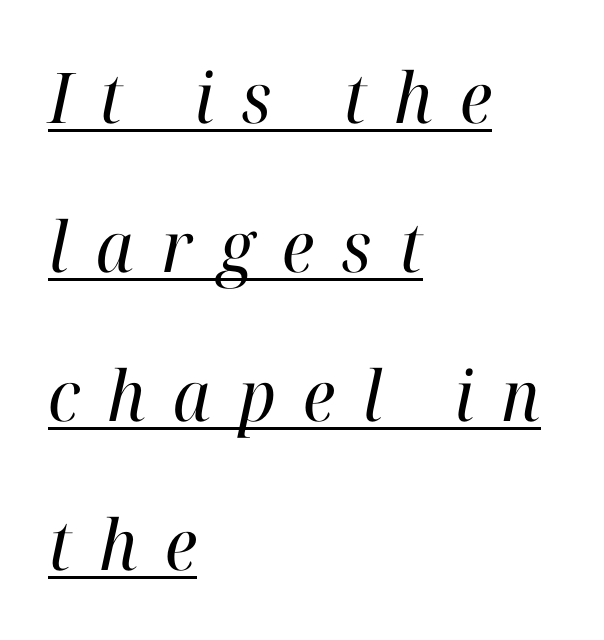
The image shows 70 px regular-weight serif type, italic (leaning right); set left-aligned, loose line spacing (2.13x), unusually wide letter spacing (+0.39 em), underlined; high stroke contrast and a medium x-height.
